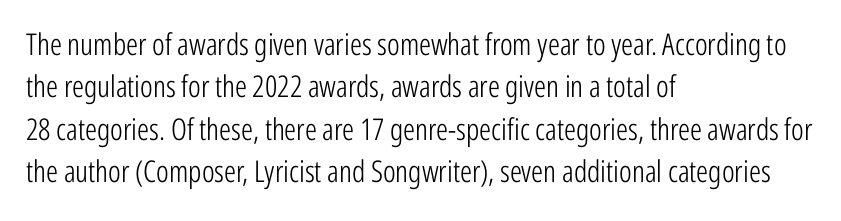
{"serif": "no", "italic": "no", "bold": "no", "weight": "light", "width": "condensed", "stroke_contrast": "low", "x_height": "medium", "monospaced": "no", "underline": "no", "align": "left", "line_spacing": "normal", "line_spacing_ratio": 1.41, "letter_spacing": "normal", "letter_spacing_em": 0.0, "glyph_px": 30}
